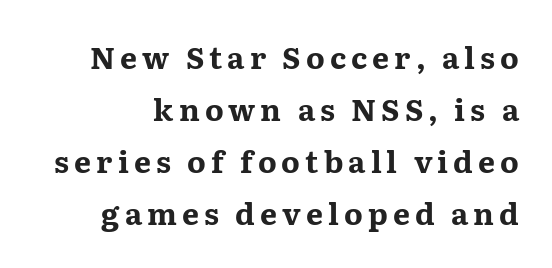
Q: Is the text bold? A: Yes.
Q: Is the text italic (slanted)? A: No, it is upright.
Q: Is the typeface a serif or a sans-serif typeface? A: Serif.
Q: Is the text underlined? A: No.
Q: Width (condensed, normal, or wide)? A: Wide.
Q: Stroke contrast? A: Medium.
Q: x-height? A: Medium.
Q: Monospaced? A: No.
